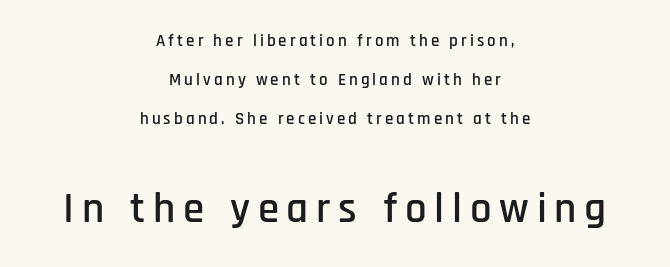
The image shows 43 px condensed sans-serif type, upright; set centered, loose line spacing (2.3x), not underlined; the second (bottom) block is 2.53x larger; low stroke contrast and a large x-height.
